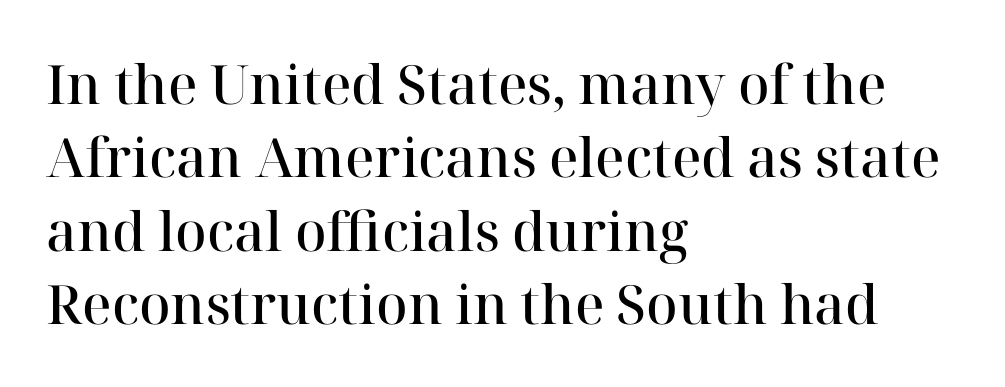
These lines were composed using upright roman letters. Little horizontal feet cap the strokes, marking this as serif type. Summary of weight: moderately heavy, a semibold. The line-height multiplier appears to be the usual default. Check the space under the baseline: it is left empty.
